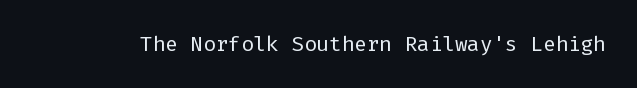
{"italic": "no", "bold": "no", "underline": "no", "letter_spacing": "normal", "letter_spacing_em": 0.0, "glyph_px": 21}
